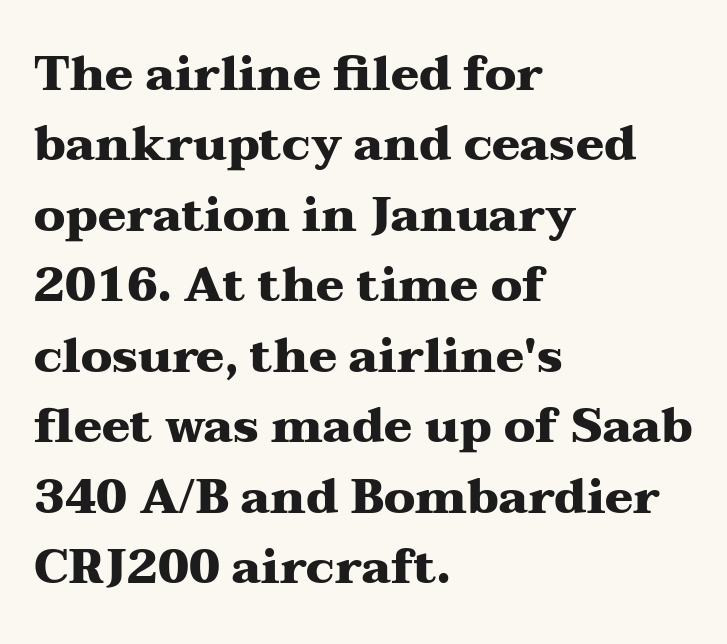
Q: Is the text bold? A: Yes.
Q: Is the text italic (slanted)? A: No, it is upright.
Q: Is the typeface a serif or a sans-serif typeface? A: Serif.
Q: Is the text underlined? A: No.
Q: How is the paragraph aligned? A: Left-aligned.
Q: Is the spacing between letters normal or unusually wide? A: Normal.
Q: Is the spacing between lines tight, normal or loose? A: Normal.
Q: Width (condensed, normal, or wide)? A: Wide.
Q: Stroke contrast? A: Medium.
Q: x-height? A: Medium.
Q: Monospaced? A: No.
